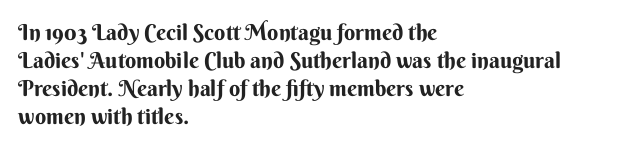
Style check: upright. Decoration check: the copy has no underline. The gaps between neighbouring characters are ordinary and unremarkable. This sample is left-justified, so line endings fall wherever the words run out. The rows are spaced the way most documents space them.
